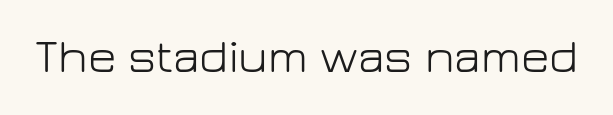
Q: Is the text bold? A: No.
Q: Is the text italic (slanted)? A: No, it is upright.
Q: Is the typeface a serif or a sans-serif typeface? A: Sans-serif.
Q: Is the text underlined? A: No.
Q: Is the spacing between letters normal or unusually wide? A: Normal.
Q: Width (condensed, normal, or wide)? A: Normal.
Q: Stroke contrast? A: Low.
Q: x-height? A: Medium.
Q: Monospaced? A: No.
